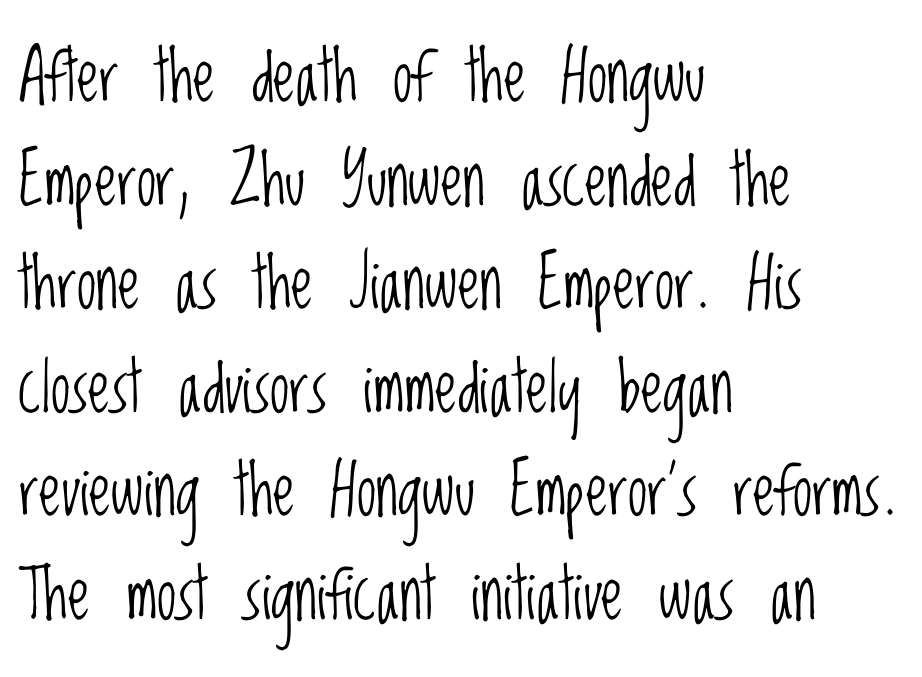
The image shows 70 px light, condensed sans-serif type, upright; set left-aligned, normal line spacing (1.48x), normal letter spacing, not underlined; low stroke contrast and a large x-height.
